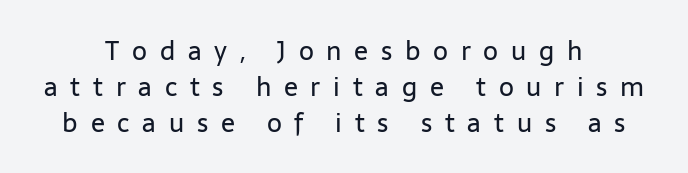
Q: Is the text bold? A: No.
Q: Is the text italic (slanted)? A: No, it is upright.
Q: Is the text underlined? A: No.
Q: How is the paragraph aligned? A: Centered.
Q: Is the spacing between letters normal or unusually wide? A: Unusually wide.
Q: Is the spacing between lines tight, normal or loose? A: Normal.
